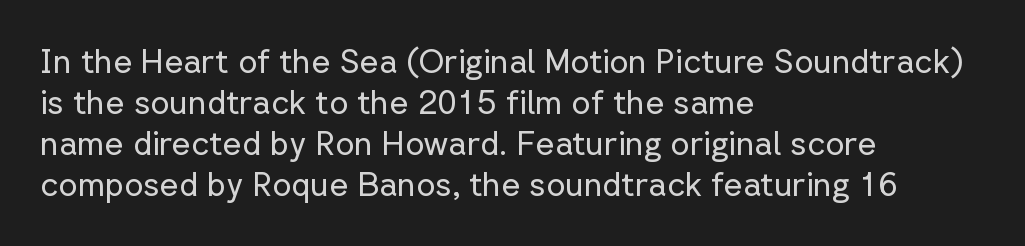
Q: Is the text bold? A: No.
Q: Is the text italic (slanted)? A: No, it is upright.
Q: Is the typeface a serif or a sans-serif typeface? A: Sans-serif.
Q: Is the text underlined? A: No.
Q: How is the paragraph aligned? A: Left-aligned.
Q: Is the spacing between letters normal or unusually wide? A: Normal.
Q: Width (condensed, normal, or wide)? A: Normal.
Q: Stroke contrast? A: Low.
Q: x-height? A: Medium.
Q: Monospaced? A: No.
